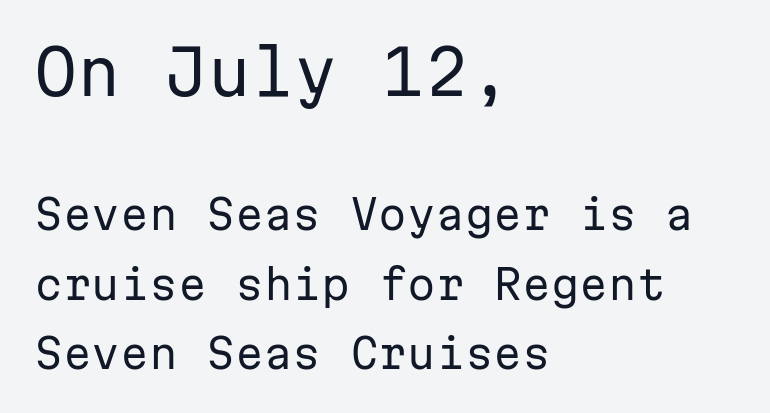
The image shows 62 px regular-weight sans-serif type, upright, monospaced; set left-aligned, normal line spacing (1.7x), normal letter spacing, not underlined; the first (top) block is 1.51x larger; low stroke contrast and a medium x-height.
